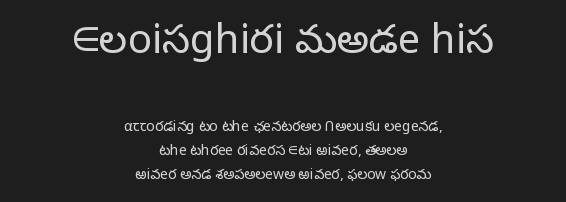
Spacing between characters is what you'd get straight out of the box. Notice how the stems are strictly vertical — no italics here. Alignment: centered. Check the space under the baseline: it is left empty. The typesetting does not lean heavy: it is not bold. What kind of face is this? One without serifs — a sans.
